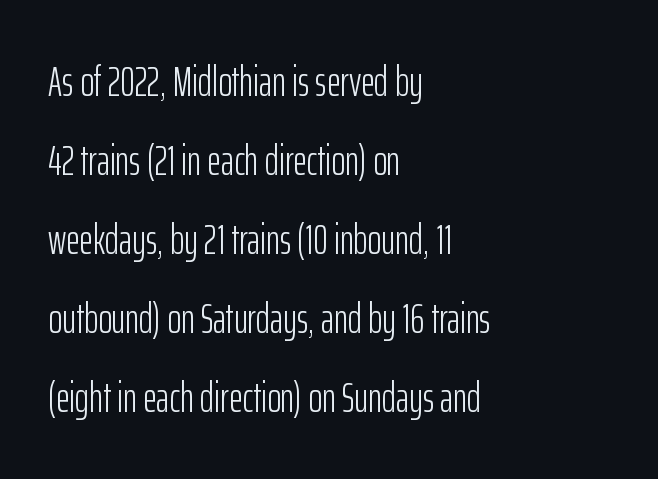
Any mark beneath the type? The region is blank. This reads as an unemphasized weight, regular at the heaviest. The face used here is proportionally spaced, like ordinary book or web type. Serif or sans? Sans — the stroke terminals are bare.
